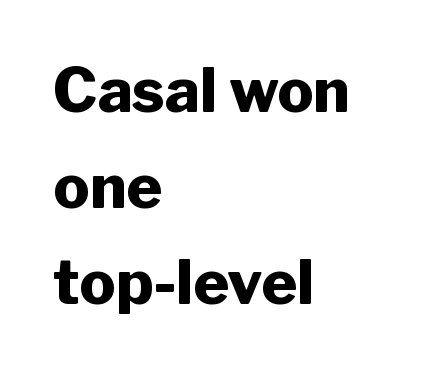
Q: Is the text bold? A: Yes.
Q: Is the text italic (slanted)? A: No, it is upright.
Q: Is the typeface a serif or a sans-serif typeface? A: Sans-serif.
Q: Is the text underlined? A: No.
Q: How is the paragraph aligned? A: Left-aligned.
Q: Is the spacing between letters normal or unusually wide? A: Normal.
Q: Is the spacing between lines tight, normal or loose? A: Normal.
Q: Width (condensed, normal, or wide)? A: Normal.
Q: Stroke contrast? A: Low.
Q: x-height? A: Medium.
Q: Monospaced? A: No.
